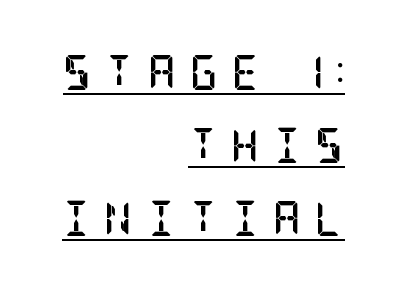
Plenty of ink on the page — the face is bold. Little horizontal feet cap the strokes, marking this as serif type. Students, note that the glyphs here are deliberately spaced far apart. Underlined type. The paragraph has a hard right edge and a soft left edge.
